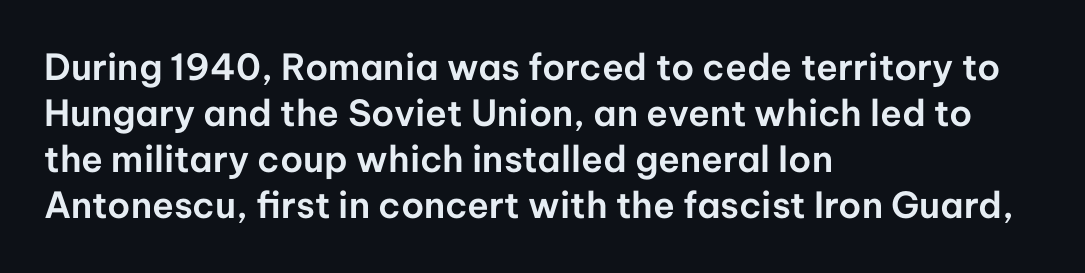
{"serif": "no", "italic": "no", "width": "normal", "stroke_contrast": "low", "x_height": "medium", "monospaced": "no", "underline": "no", "align": "left", "line_spacing": "normal", "line_spacing_ratio": 1.28, "letter_spacing": "normal", "letter_spacing_em": 0.0, "glyph_px": 36}
